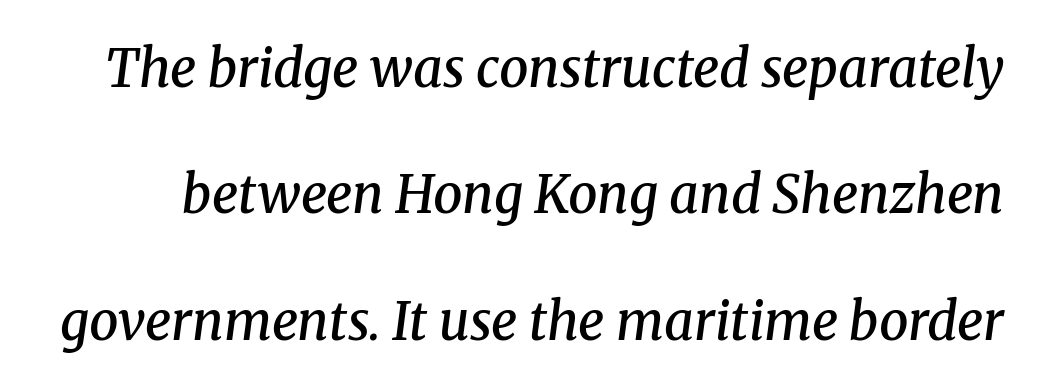
Q: Is the text bold? A: Semi-bold.
Q: Is the text italic (slanted)? A: Yes, it leans right by about 8 degrees.
Q: Is the typeface a serif or a sans-serif typeface? A: Serif.
Q: Is the text underlined? A: No.
Q: Is the spacing between letters normal or unusually wide? A: Normal.
Q: Is the spacing between lines tight, normal or loose? A: Loose.
Q: Width (condensed, normal, or wide)? A: Normal.
Q: Stroke contrast? A: Medium.
Q: x-height? A: Medium.
Q: Monospaced? A: No.
